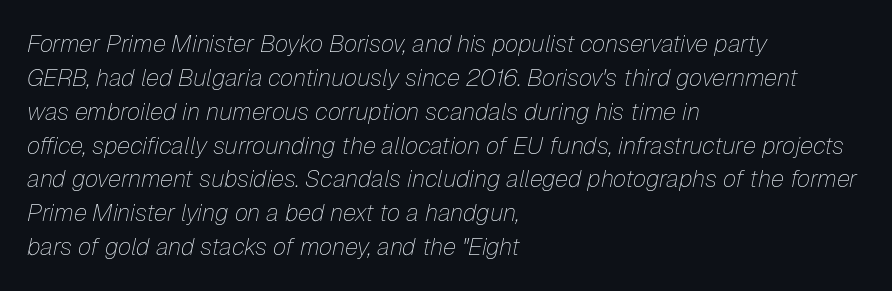
Q: Is the text bold? A: No.
Q: Is the text italic (slanted)? A: Yes, it leans right by about 12 degrees.
Q: Is the text underlined? A: No.
Q: How is the paragraph aligned? A: Left-aligned.
Q: Is the spacing between letters normal or unusually wide? A: Normal.
Q: Is the spacing between lines tight, normal or loose? A: Normal.
